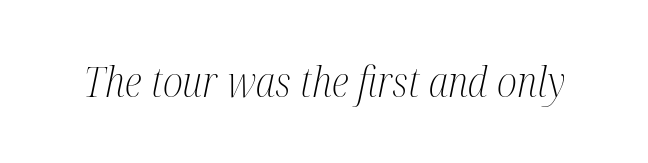
{"serif": "yes", "italic": "yes", "lean": "right", "slant_degrees": 12, "bold": "no", "weight": "light", "width": "condensed", "stroke_contrast": "medium", "x_height": "medium", "monospaced": "no", "underline": "no", "letter_spacing": "normal", "letter_spacing_em": 0.0, "glyph_px": 41}
